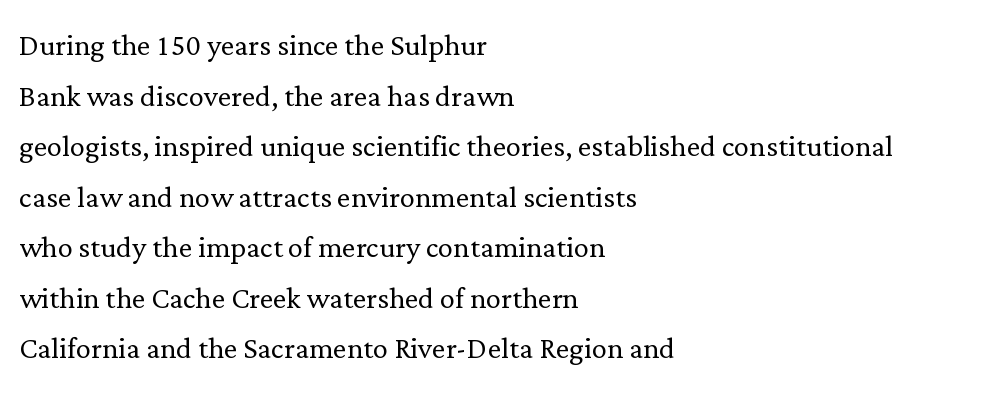
The image shows 38 px light serif type, upright; set left-aligned, normal line spacing (1.33x), normal letter spacing, not underlined; low stroke contrast and a medium x-height.
